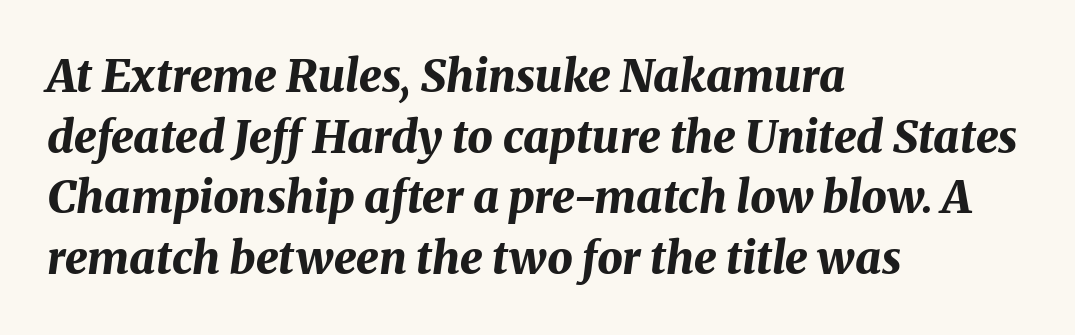
The image shows 45 px bold type, italic (leaning right); set left-aligned, normal line spacing (1.35x), normal letter spacing, not underlined; medium stroke contrast and a medium x-height.
